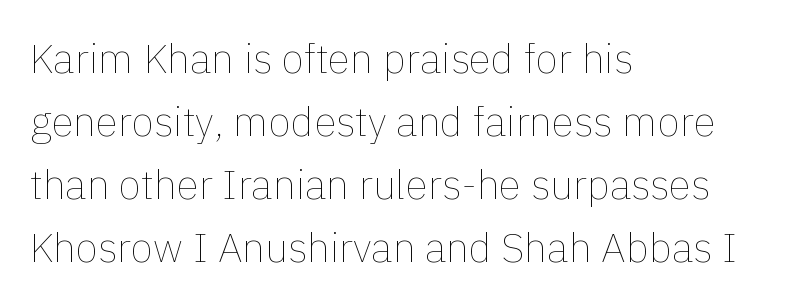
Q: Is the text bold? A: No.
Q: Is the text italic (slanted)? A: No, it is upright.
Q: Is the text underlined? A: No.
Q: How is the paragraph aligned? A: Left-aligned.
Q: Is the spacing between letters normal or unusually wide? A: Normal.
Q: Is the spacing between lines tight, normal or loose? A: Normal.
Q: Width (condensed, normal, or wide)? A: Normal.
Q: x-height? A: Medium.
Q: Monospaced? A: No.
